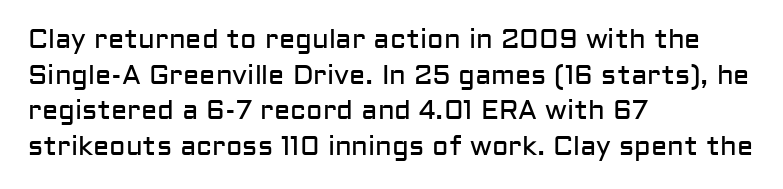
The image shows 27 px text type, upright; set left-aligned, normal line spacing (1.32x), normal letter spacing, not underlined.
